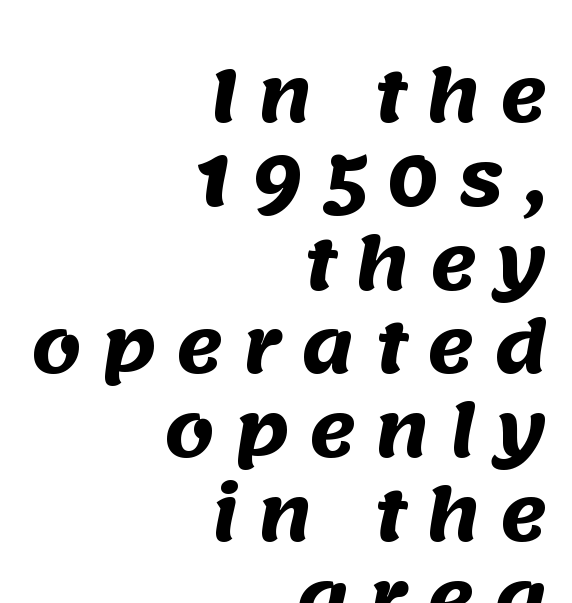
The rendering uses natural spacing where letterforms have individual widths. Bold? Absolutely — the strokes are thick and heavy. The gap between lines stays unmarked. Nope, no serifs anywhere on these letters. Casual observation: everything's shoved over to the right.
